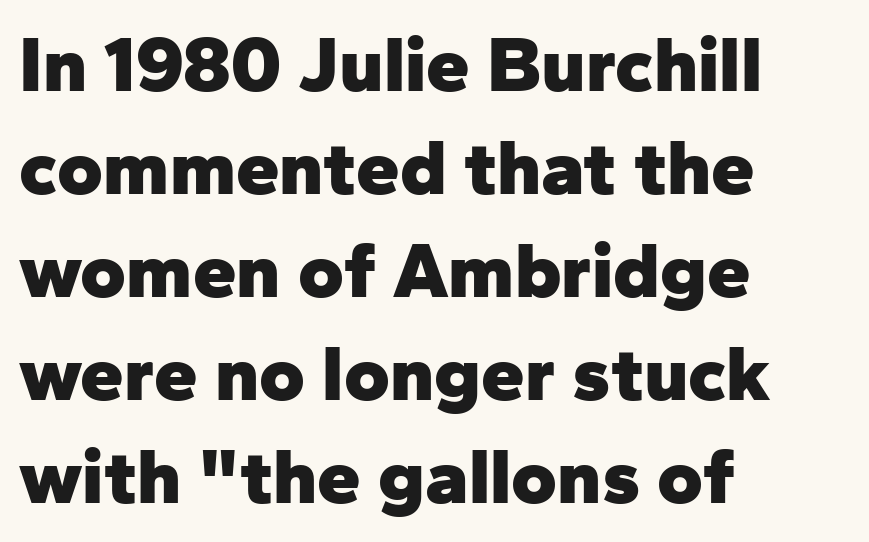
The image shows 78 px heavy sans-serif type, upright; set left-aligned, normal line spacing (1.32x), normal letter spacing, not underlined; low stroke contrast and a medium x-height.
